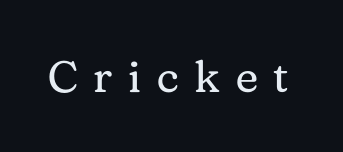
Note the varied advance widths — an 'i' is clearly narrower than an 'm'. Descenders hang freely into open space. The typesetting does not lean heavy: it is not bold. Observe the serifs anchoring each vertical stroke in this sample.
